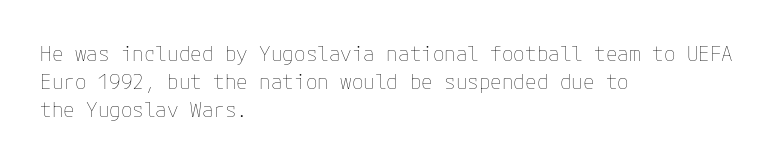
{"italic": "no", "bold": "no", "underline": "no", "align": "left", "line_spacing": "normal", "line_spacing_ratio": 1.33, "letter_spacing": "normal", "letter_spacing_em": 0.0, "glyph_px": 21}
